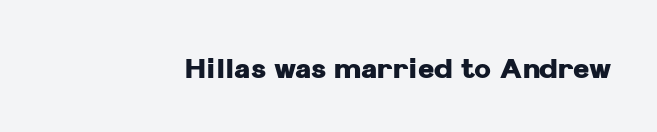
Q: Is the text bold? A: Yes.
Q: Is the text italic (slanted)? A: No, it is upright.
Q: Is the typeface a serif or a sans-serif typeface? A: Sans-serif.
Q: Is the text underlined? A: No.
Q: Is the spacing between letters normal or unusually wide? A: Normal.
Q: Width (condensed, normal, or wide)? A: Normal.
Q: Stroke contrast? A: Low.
Q: x-height? A: Medium.
Q: Monospaced? A: No.
